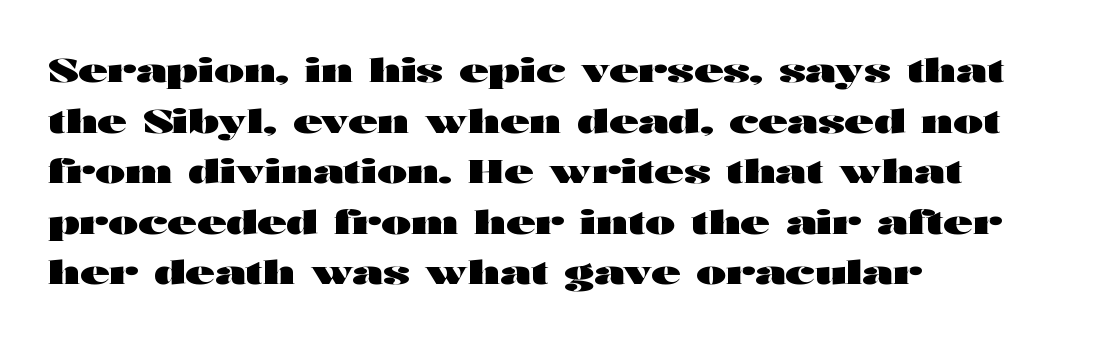
The image shows 32 px heavy, wide type, upright; set left-aligned, normal line spacing (1.58x), normal letter spacing, not underlined; high stroke contrast and a medium x-height.
